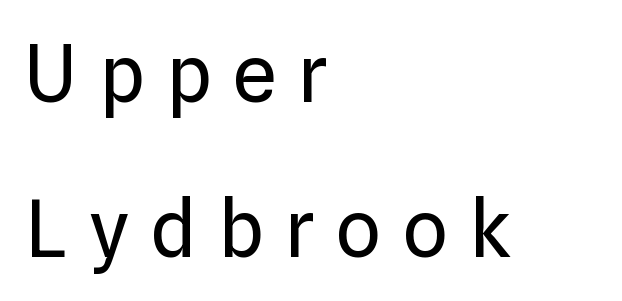
{"serif": "no", "italic": "no", "bold": "no", "weight": "regular", "width": "normal", "stroke_contrast": "low", "x_height": "medium", "monospaced": "no", "underline": "no", "align": "left", "line_spacing": "loose", "line_spacing_ratio": 1.96, "letter_spacing": "wide", "letter_spacing_em": 0.27, "glyph_px": 79}
